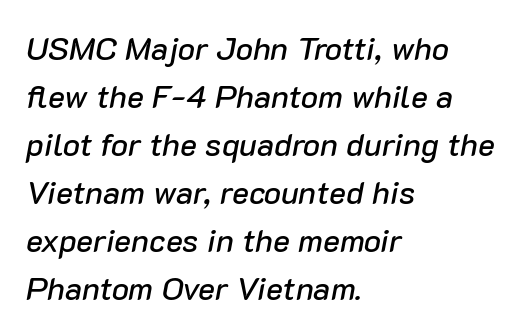
The image shows 32 px text type, italic (leaning right); set left-aligned, normal line spacing (1.5x), normal letter spacing, not underlined; low stroke contrast and a medium x-height.
